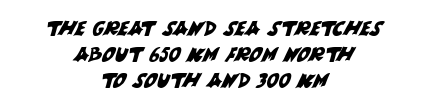
Q: Is the text underlined? A: No.
Q: How is the paragraph aligned? A: Centered.
Q: Is the spacing between letters normal or unusually wide? A: Normal.
Q: Is the spacing between lines tight, normal or loose? A: Normal.
